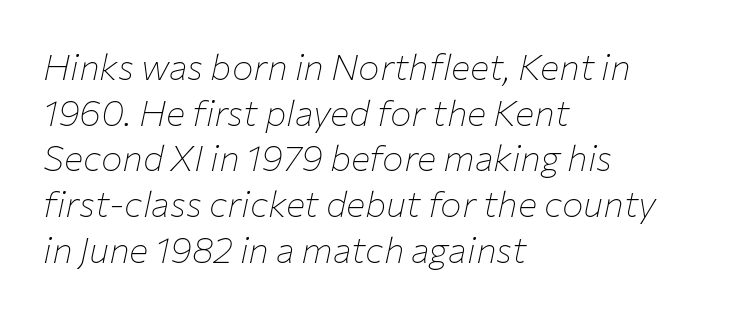
The image shows 36 px thin type, italic (leaning right); set left-aligned, normal line spacing (1.27x), normal letter spacing, not underlined; low stroke contrast and a medium x-height.
